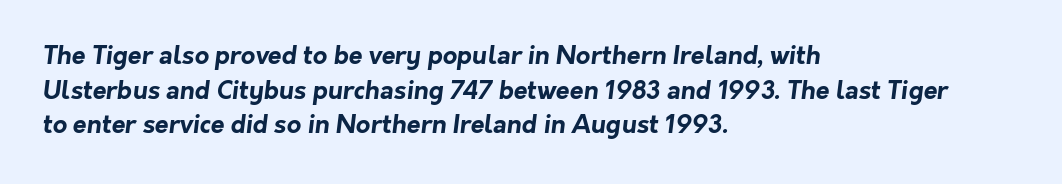
The image shows 25 px bold type; set left-aligned, normal line spacing (1.39x), normal letter spacing, not underlined.
